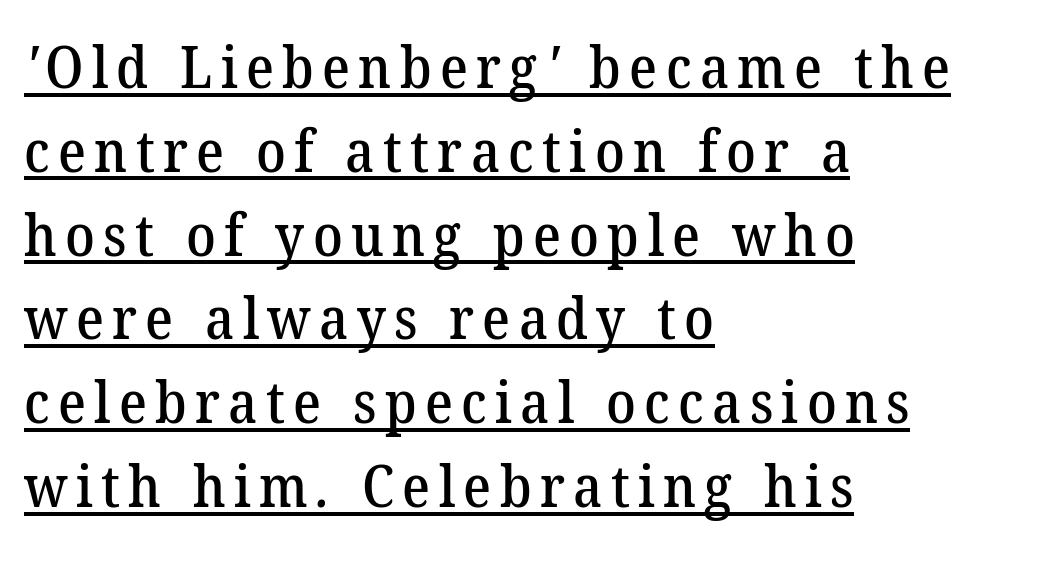
{"serif": "yes", "width": "normal", "stroke_contrast": "low", "x_height": "medium", "monospaced": "no", "underline": "yes", "align": "left", "line_spacing": "normal", "line_spacing_ratio": 1.42, "glyph_px": 59}
